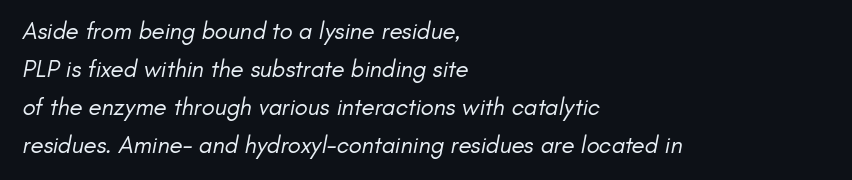
The font is comparable to plain body text, perhaps lighter. The baseline area is clear. This rendering uses left alignment, leaving the right contour irregular. Does the leading feel generous? No, just average. Standard letterfit; no display-style spreading of the glyphs.
